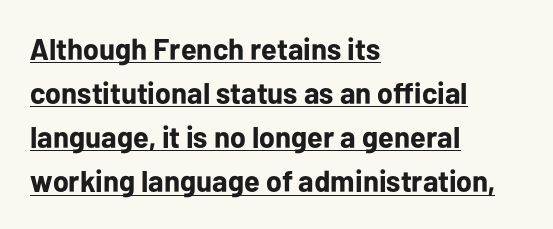
The image shows 30 px bold sans-serif type, upright; set left-aligned, normal line spacing (1.47x), normal letter spacing, underlined; low stroke contrast and a medium x-height.
